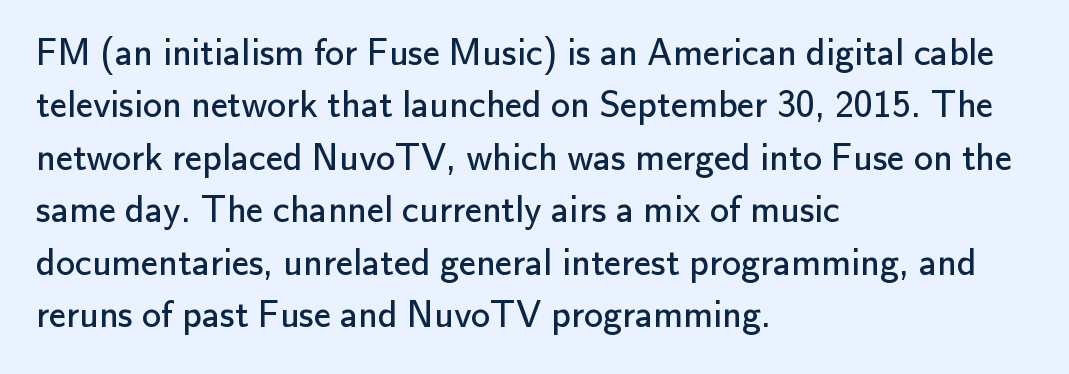
Q: Is the text bold? A: No.
Q: Is the text italic (slanted)? A: No, it is upright.
Q: Is the typeface a serif or a sans-serif typeface? A: Sans-serif.
Q: Is the text underlined? A: No.
Q: How is the paragraph aligned? A: Left-aligned.
Q: Is the spacing between letters normal or unusually wide? A: Normal.
Q: Is the spacing between lines tight, normal or loose? A: Normal.
Q: Width (condensed, normal, or wide)? A: Normal.
Q: Stroke contrast? A: Low.
Q: x-height? A: Small.
Q: Monospaced? A: No.
